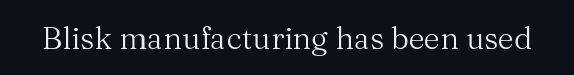
Q: Is the text bold? A: No.
Q: Is the text italic (slanted)? A: No, it is upright.
Q: Is the typeface a serif or a sans-serif typeface? A: Serif.
Q: Is the text underlined? A: No.
Q: Is the spacing between letters normal or unusually wide? A: Normal.
Q: Width (condensed, normal, or wide)? A: Normal.
Q: Stroke contrast? A: Medium.
Q: x-height? A: Medium.
Q: Monospaced? A: No.
